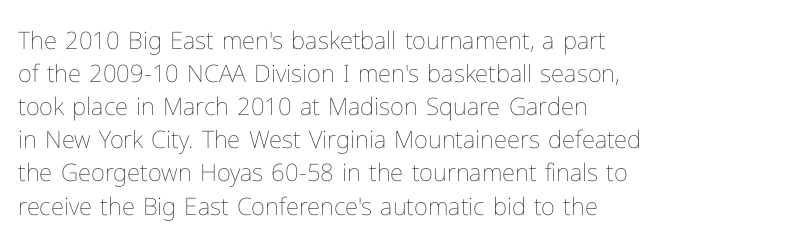
Q: Is the text bold? A: No.
Q: Is the text italic (slanted)? A: No, it is upright.
Q: Is the text underlined? A: No.
Q: How is the paragraph aligned? A: Left-aligned.
Q: Is the spacing between letters normal or unusually wide? A: Normal.
Q: Is the spacing between lines tight, normal or loose? A: Normal.
